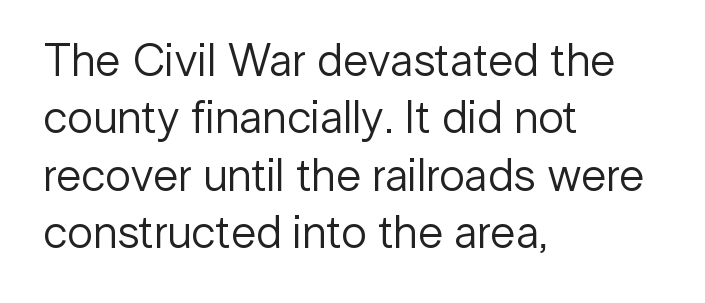
The words here are not underlined. A roman cut, with each character standing at attention. There is no visible air inserted between adjacent glyphs. The type family on display is of the sans-serif kind.
